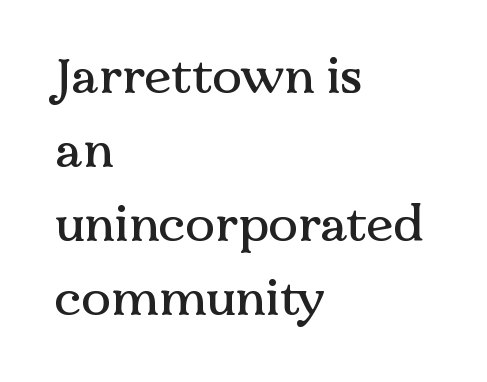
The image shows 49 px serif type, upright; set left-aligned, normal line spacing (1.51x), normal letter spacing, not underlined; medium stroke contrast and a medium x-height.
